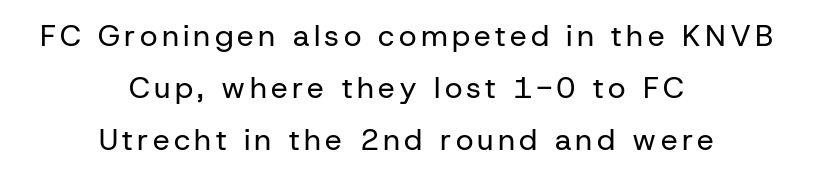
Q: Is the text bold? A: No.
Q: Is the text italic (slanted)? A: No, it is upright.
Q: Is the typeface a serif or a sans-serif typeface? A: Sans-serif.
Q: Is the text underlined? A: No.
Q: How is the paragraph aligned? A: Centered.
Q: Width (condensed, normal, or wide)? A: Normal.
Q: Stroke contrast? A: Low.
Q: x-height? A: Medium.
Q: Monospaced? A: No.
